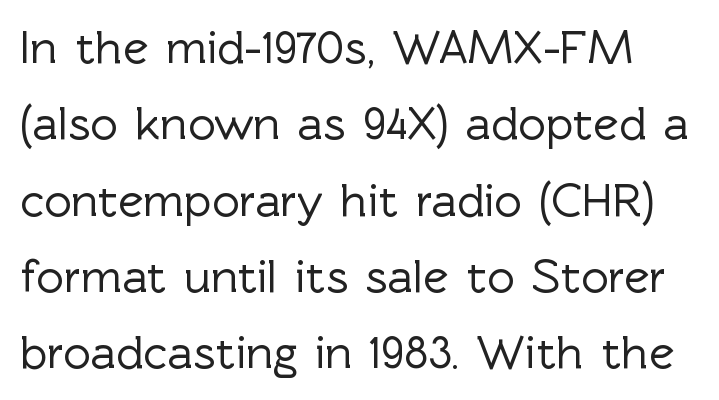
Q: Is the text italic (slanted)? A: No, it is upright.
Q: Is the typeface a serif or a sans-serif typeface? A: Sans-serif.
Q: Is the text underlined? A: No.
Q: Is the spacing between letters normal or unusually wide? A: Normal.
Q: Is the spacing between lines tight, normal or loose? A: Normal.
Q: Width (condensed, normal, or wide)? A: Normal.
Q: x-height? A: Medium.
Q: Monospaced? A: No.
